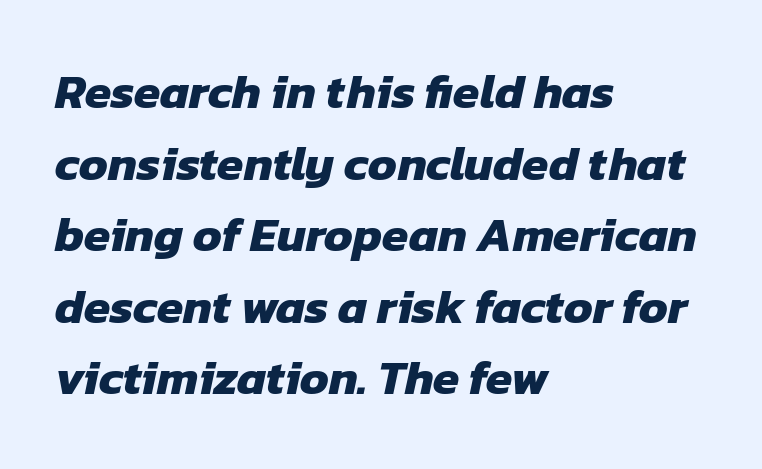
The zone under the glyphs is completely vacant. These lines stack with their left ends in a neat column. The rendering keeps characters at their native spacing. You could not count columns in this text — the font is proportionally spaced. Thick stems and heavy bowls — unmistakably bold.
